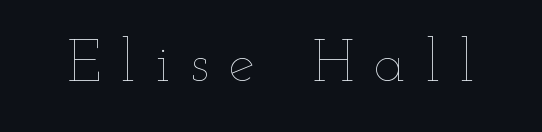
{"italic": "no", "bold": "no", "weight": "thin", "width": "wide", "stroke_contrast": "low", "x_height": "small", "monospaced": "no", "underline": "no", "letter_spacing": "wide", "letter_spacing_em": 0.34, "glyph_px": 59}
